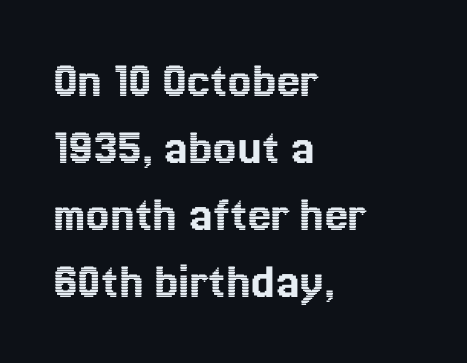
Q: Is the text italic (slanted)? A: No, it is upright.
Q: Is the text underlined? A: No.
Q: How is the paragraph aligned? A: Left-aligned.
Q: Is the spacing between letters normal or unusually wide? A: Normal.
Q: Is the spacing between lines tight, normal or loose? A: Normal.
Q: Width (condensed, normal, or wide)? A: Normal.
Q: x-height? A: Medium.
Q: Monospaced? A: No.
